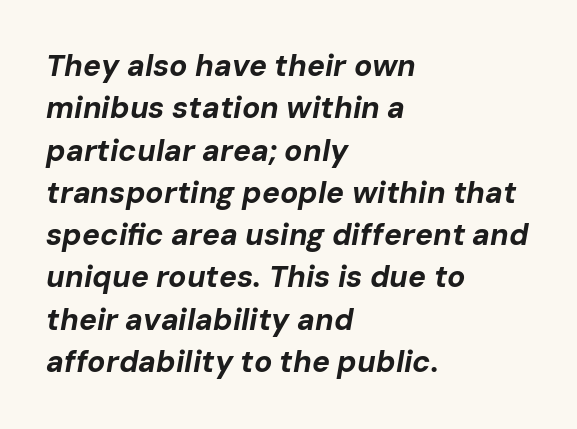
Q: Is the text bold? A: Yes.
Q: Is the text italic (slanted)? A: Yes, it leans right by about 10 degrees.
Q: Is the text underlined? A: No.
Q: How is the paragraph aligned? A: Left-aligned.
Q: Is the spacing between letters normal or unusually wide? A: Normal.
Q: Is the spacing between lines tight, normal or loose? A: Normal.
Q: Width (condensed, normal, or wide)? A: Normal.
Q: Stroke contrast? A: Low.
Q: x-height? A: Medium.
Q: Monospaced? A: No.
